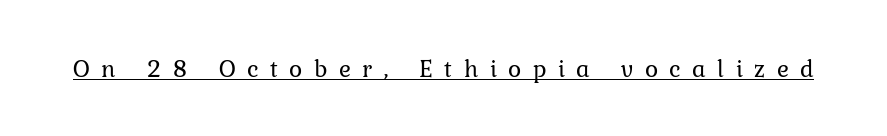
{"italic": "no", "bold": "no", "underline": "yes", "letter_spacing": "wide", "letter_spacing_em": 0.46, "glyph_px": 25}
